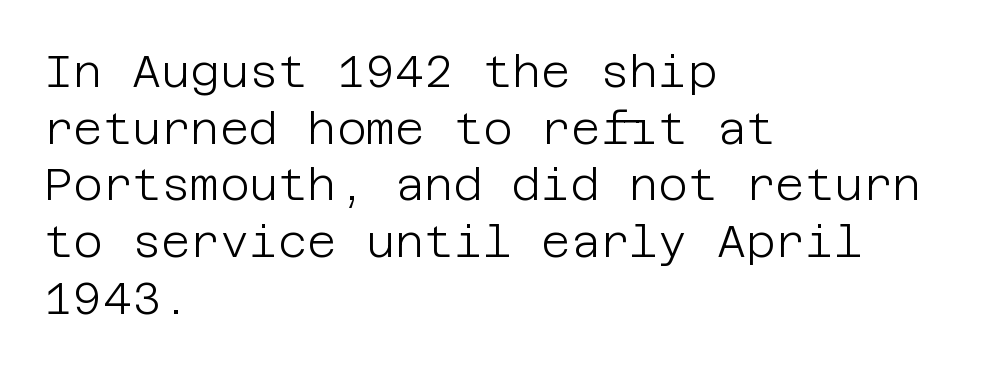
The image shows 45 px light sans-serif type, upright; set left-aligned, normal line spacing (1.26x), normal letter spacing, not underlined; low stroke contrast and a large x-height.
